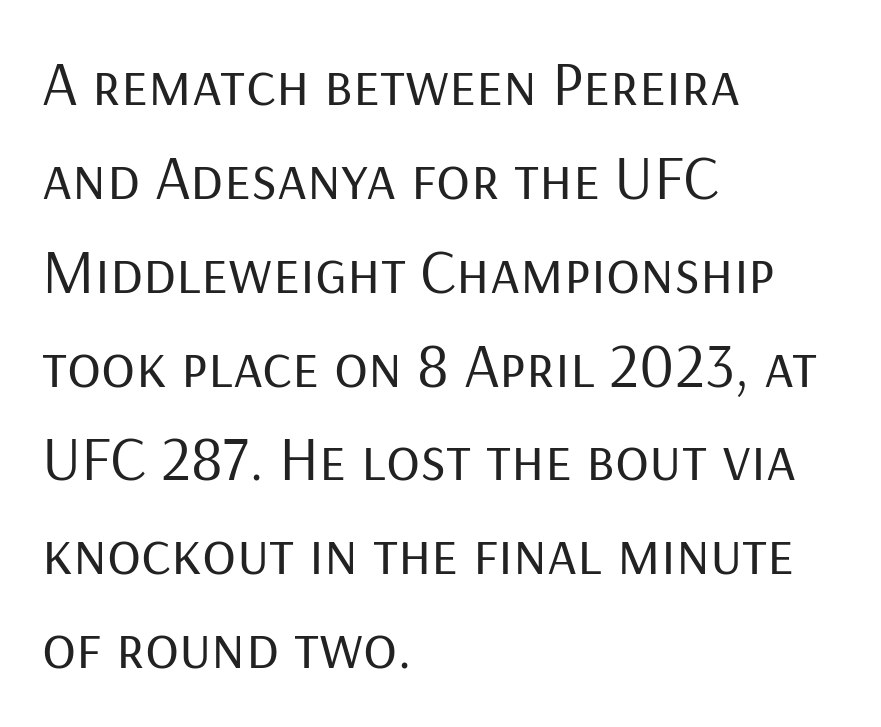
Q: Is the text bold? A: No.
Q: Is the text italic (slanted)? A: No, it is upright.
Q: Is the typeface a serif or a sans-serif typeface? A: Sans-serif.
Q: Is the text underlined? A: No.
Q: How is the paragraph aligned? A: Left-aligned.
Q: Is the spacing between letters normal or unusually wide? A: Normal.
Q: Is the spacing between lines tight, normal or loose? A: Normal.
Q: Width (condensed, normal, or wide)? A: Normal.
Q: Stroke contrast? A: Low.
Q: x-height? A: Medium.
Q: Monospaced? A: No.
